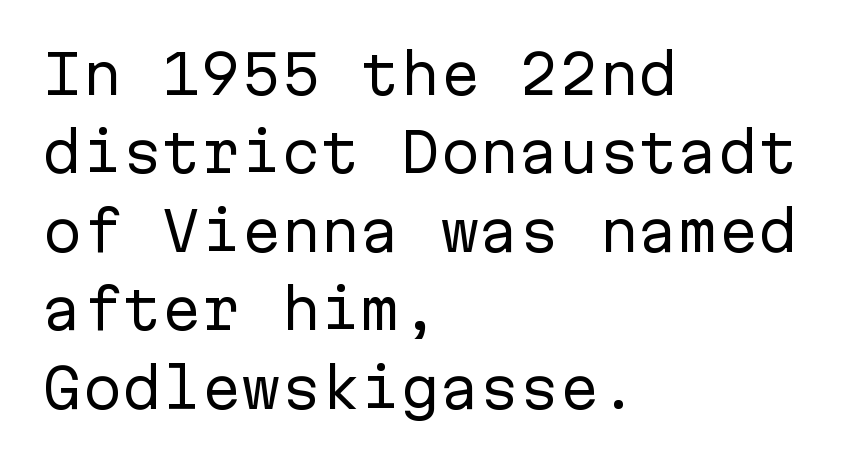
The image shows 53 px regular-weight sans-serif type, upright, monospaced; set left-aligned, normal line spacing (1.48x), normal letter spacing, not underlined; low stroke contrast and a medium x-height.
